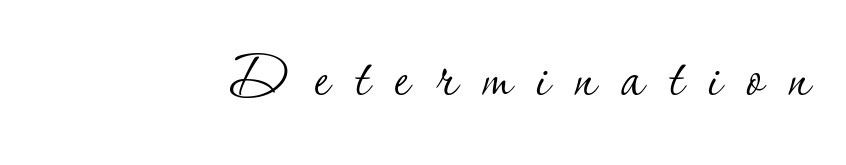
Q: Is the text bold? A: No.
Q: Is the text italic (slanted)? A: Yes.
Q: Is the typeface a serif or a sans-serif typeface? A: Serif.
Q: Is the text underlined? A: No.
Q: Is the spacing between letters normal or unusually wide? A: Unusually wide.
Q: Width (condensed, normal, or wide)? A: Normal.
Q: Stroke contrast? A: Low.
Q: x-height? A: Small.
Q: Monospaced? A: No.
